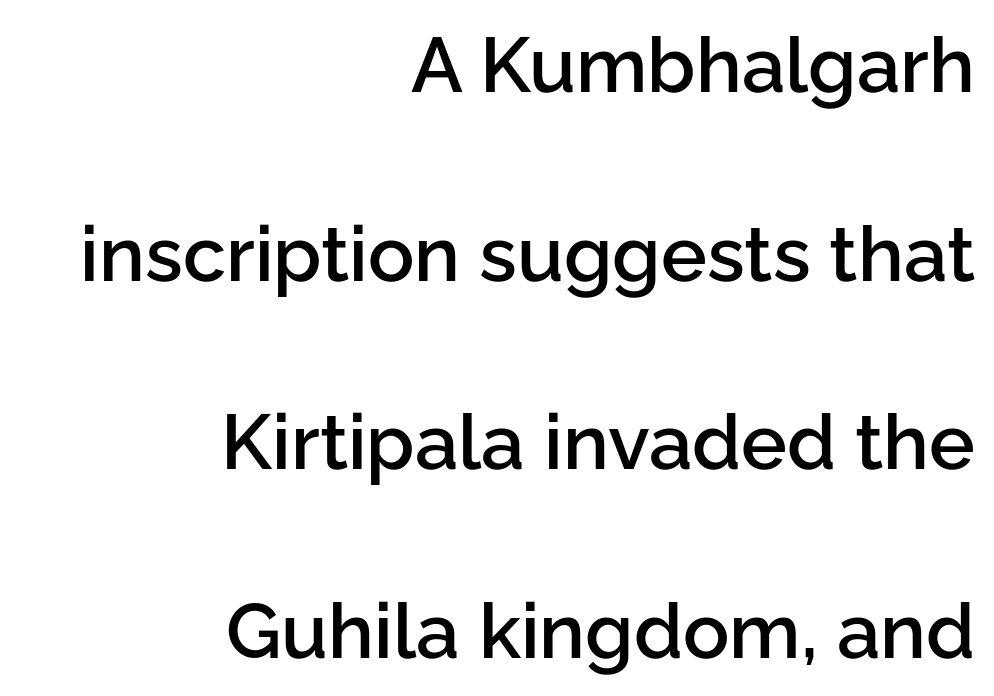
The image shows 77 px semibold sans-serif type, upright; set right-aligned, loose line spacing (2.45x), normal letter spacing, not underlined; low stroke contrast and a medium x-height.
